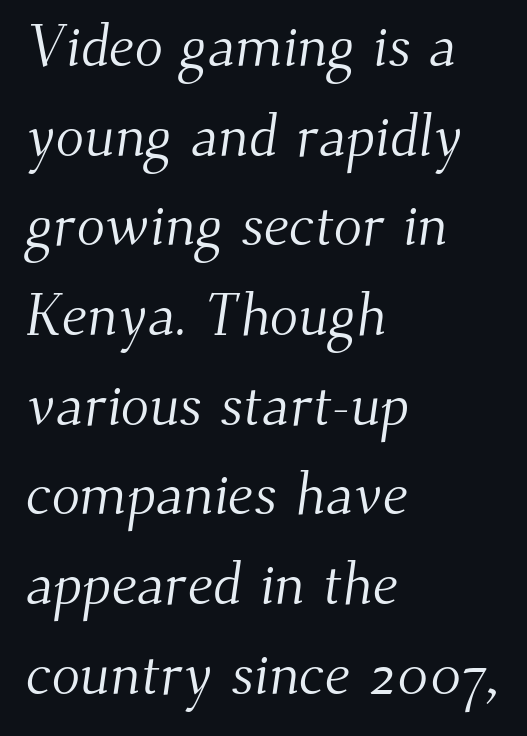
{"serif": "yes", "bold": "no", "weight": "light", "width": "normal", "stroke_contrast": "medium", "x_height": "small", "monospaced": "no", "underline": "no", "align": "left", "line_spacing": "normal", "line_spacing_ratio": 1.52, "letter_spacing": "normal", "letter_spacing_em": 0.0, "glyph_px": 59}
